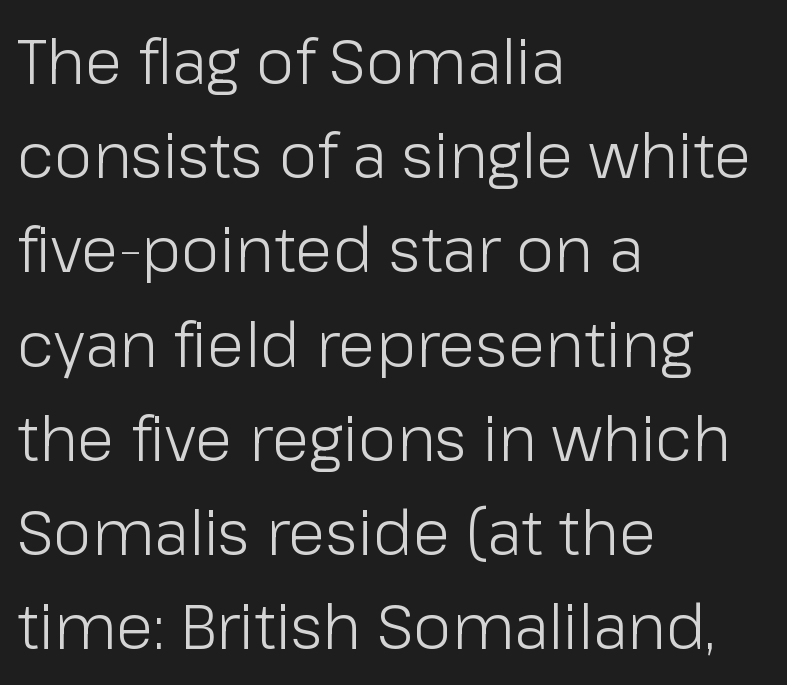
Q: Is the text bold? A: No.
Q: Is the text italic (slanted)? A: No, it is upright.
Q: Is the typeface a serif or a sans-serif typeface? A: Sans-serif.
Q: Is the text underlined? A: No.
Q: How is the paragraph aligned? A: Left-aligned.
Q: Is the spacing between letters normal or unusually wide? A: Normal.
Q: Is the spacing between lines tight, normal or loose? A: Normal.
Q: Width (condensed, normal, or wide)? A: Normal.
Q: Stroke contrast? A: Low.
Q: x-height? A: Medium.
Q: Monospaced? A: No.
